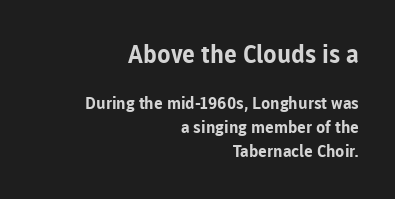
These words are printed bold, with thick strokes throughout. The ragged edge is on the left, which tells us the setting is flush right. Reading down the column, the eye jumps a familiar distance to each next line. Is the letter spacing exaggerated? No — it looks like the ordinary default. Beneath every word, the page is bare.
